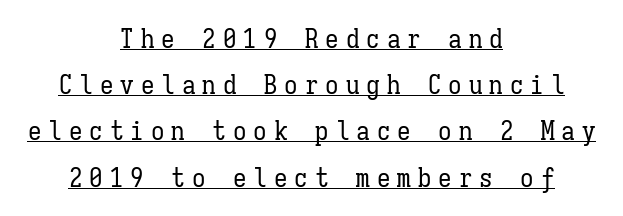
The image shows 27 px text type, upright; set centered, line spacing 1.71x, unusually wide letter spacing (+0.26 em), underlined.
